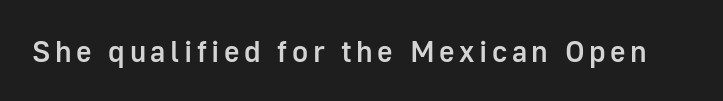
Q: Is the text bold? A: Semi-bold.
Q: Is the text italic (slanted)? A: No, it is upright.
Q: Is the typeface a serif or a sans-serif typeface? A: Sans-serif.
Q: Is the text underlined? A: No.
Q: Width (condensed, normal, or wide)? A: Normal.
Q: Stroke contrast? A: Low.
Q: x-height? A: Medium.
Q: Monospaced? A: No.
